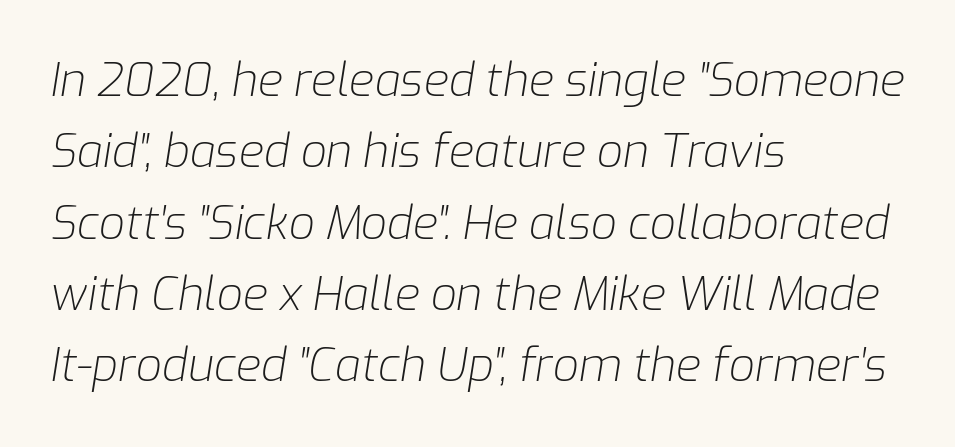
{"italic": "yes", "lean": "right", "slant_degrees": 9, "bold": "no", "weight": "light", "width": "normal", "stroke_contrast": "low", "x_height": "medium", "monospaced": "no", "underline": "no", "align": "left", "line_spacing": "normal", "line_spacing_ratio": 1.55, "letter_spacing": "normal", "letter_spacing_em": 0.0, "glyph_px": 46}
